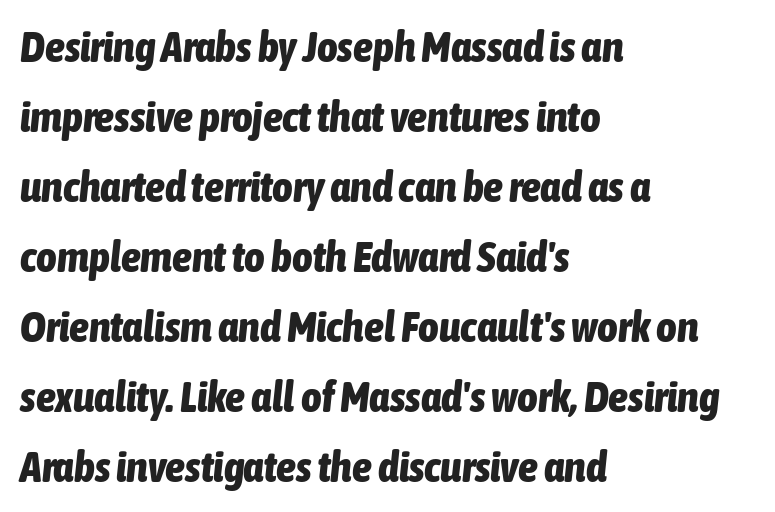
Q: Is the text bold? A: Yes.
Q: Is the text italic (slanted)? A: Yes, it leans right by about 6 degrees.
Q: Is the text underlined? A: No.
Q: How is the paragraph aligned? A: Left-aligned.
Q: Is the spacing between letters normal or unusually wide? A: Normal.
Q: Is the spacing between lines tight, normal or loose? A: Normal.
Q: Width (condensed, normal, or wide)? A: Condensed.
Q: Stroke contrast? A: Low.
Q: x-height? A: Medium.
Q: Monospaced? A: No.
